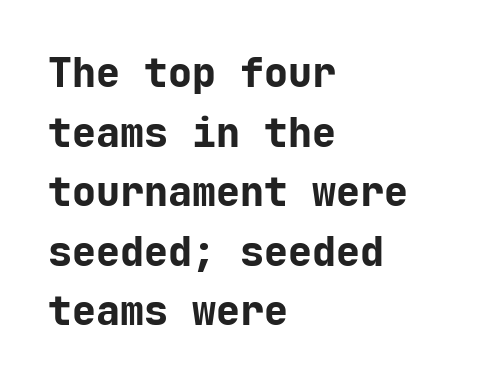
Q: Is the text bold? A: Yes.
Q: Is the text italic (slanted)? A: No, it is upright.
Q: Is the typeface a serif or a sans-serif typeface? A: Sans-serif.
Q: Is the text underlined? A: No.
Q: How is the paragraph aligned? A: Left-aligned.
Q: Is the spacing between letters normal or unusually wide? A: Normal.
Q: Is the spacing between lines tight, normal or loose? A: Normal.
Q: Width (condensed, normal, or wide)? A: Normal.
Q: Stroke contrast? A: Low.
Q: x-height? A: Medium.
Q: Monospaced? A: Yes.
